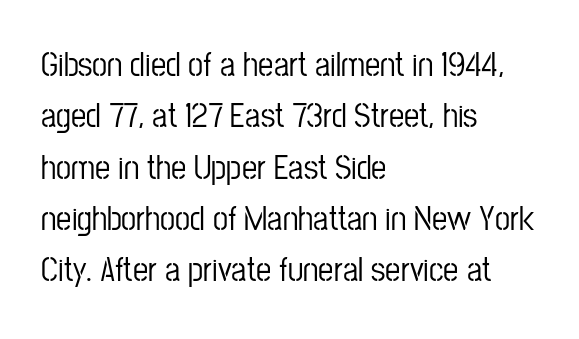
Decoration check: the copy has no underline. Upright lettering throughout. The characters display no serif detailing; their extremities are plain. What stands out about the letter spacing? Nothing — it is the standard amount.
